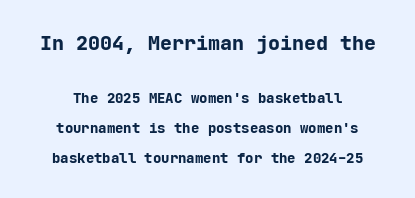
Students, note that the glyphs here touch the page at normal intervals. A clean baseline with only descenders dipping below it. Horizontal bands of white between lines are thick stripes. The earlier block is typeset at a bigger size than the later block.
